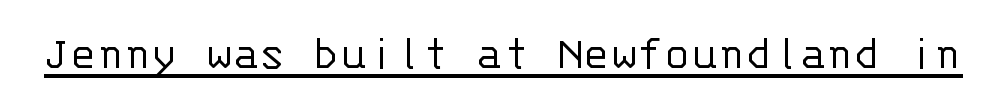
The image shows 50 px light sans-serif type, upright, monospaced; set normal letter spacing, underlined; low stroke contrast and a large x-height.
